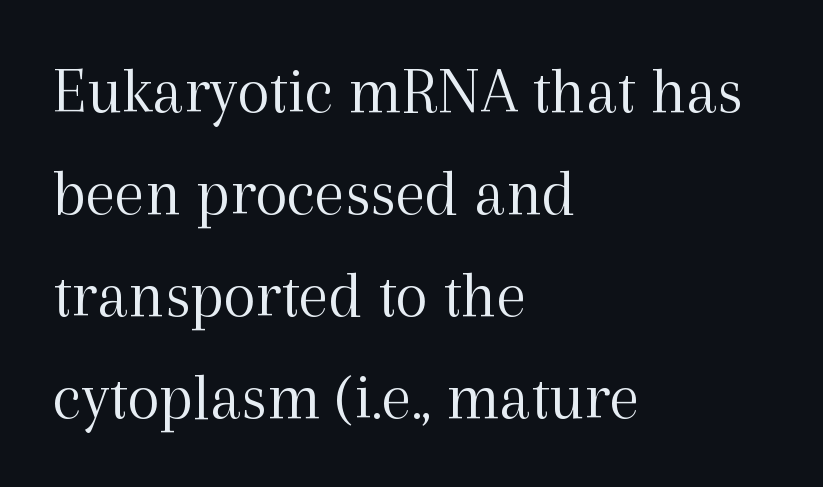
Q: Is the text bold? A: No.
Q: Is the text italic (slanted)? A: No, it is upright.
Q: Is the typeface a serif or a sans-serif typeface? A: Serif.
Q: Is the text underlined? A: No.
Q: How is the paragraph aligned? A: Left-aligned.
Q: Is the spacing between letters normal or unusually wide? A: Normal.
Q: Is the spacing between lines tight, normal or loose? A: Normal.
Q: Width (condensed, normal, or wide)? A: Normal.
Q: x-height? A: Medium.
Q: Monospaced? A: No.
